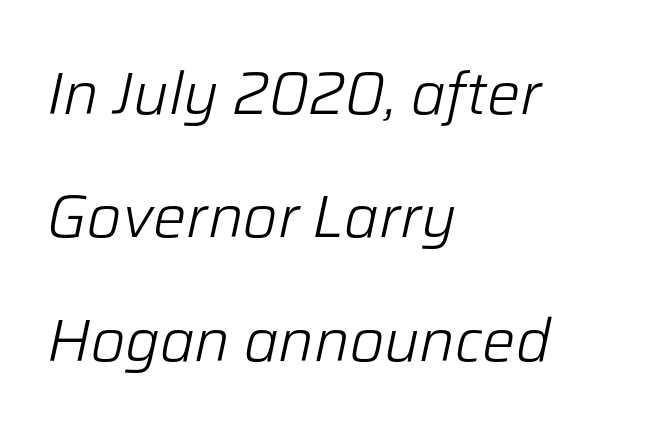
Tall strokes in this sample are angled rather than plumb. Think standard paragraph weight, or any step lighter than that. You could not count columns in this text — the font is proportionally spaced. Where is the straight margin? On the left. Beneath every word, the page is bare. Each word holds together tightly as a unit, with standard inter-letter gaps.
